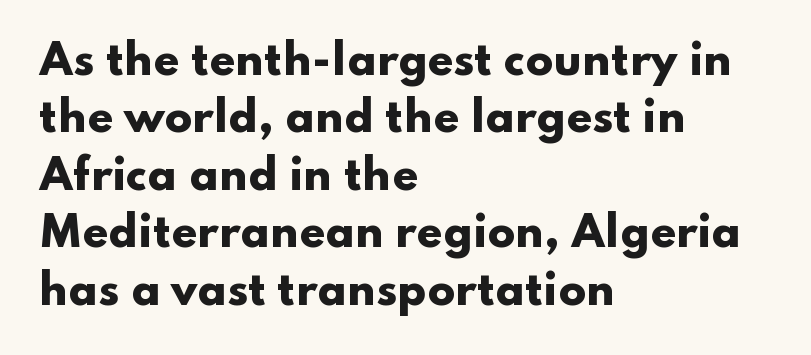
Descenders are the only things crossing below the line. Upright lettering throughout. Between one letter and the next there's only the usual sliver of space. Reading down the block, your eye returns to a fixed left position each line. The block of text has a typical density, with ordinary space between rows. These lines are rendered in a variable-pitch font.
